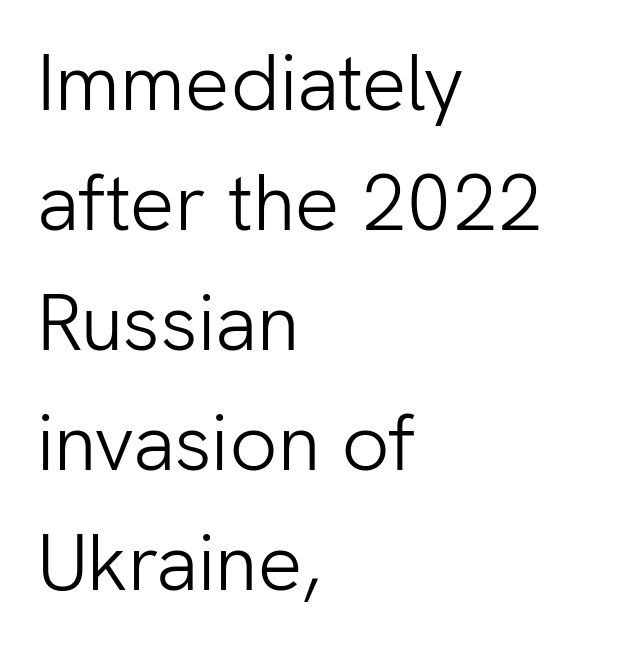
{"serif": "no", "italic": "no", "bold": "no", "weight": "light", "width": "normal", "stroke_contrast": "low", "x_height": "medium", "monospaced": "no", "underline": "no", "align": "left", "line_spacing": "normal", "line_spacing_ratio": 1.52, "letter_spacing": "normal", "letter_spacing_em": 0.0, "glyph_px": 79}
